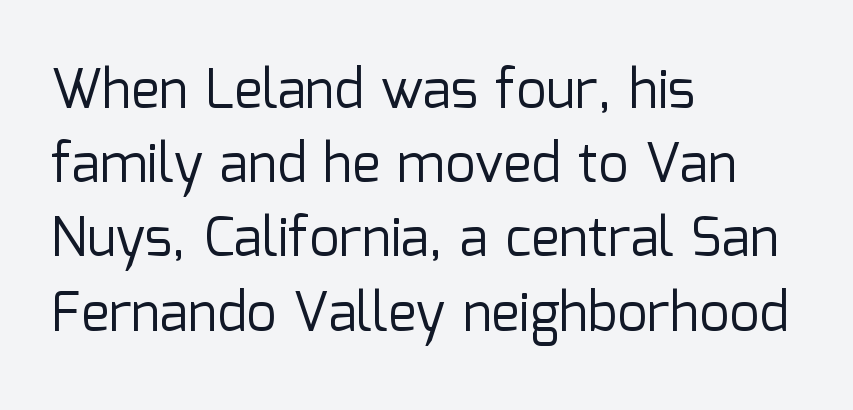
Is there any slant? The stems are plumb. Do the characters align in a grid? No, the font is proportional. Words appear dense and cohesive because spacing is normal. This rendering features lettering with no underline.
